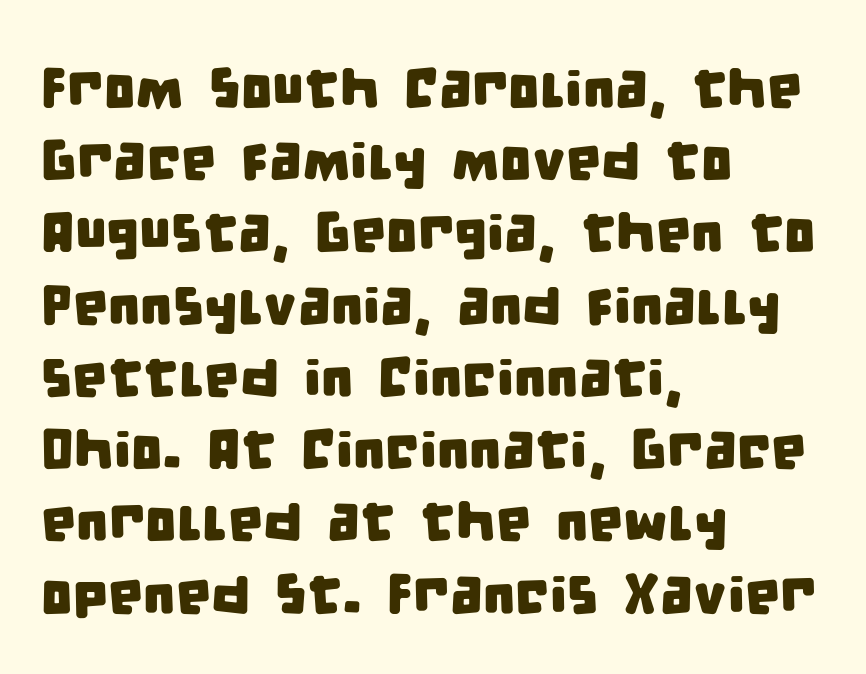
Q: Is the typeface a serif or a sans-serif typeface? A: Sans-serif.
Q: Is the text underlined? A: No.
Q: How is the paragraph aligned? A: Left-aligned.
Q: Is the spacing between letters normal or unusually wide? A: Normal.
Q: Is the spacing between lines tight, normal or loose? A: Normal.
Q: Width (condensed, normal, or wide)? A: Condensed.
Q: Stroke contrast? A: Low.
Q: x-height? A: Large.
Q: Monospaced? A: No.
